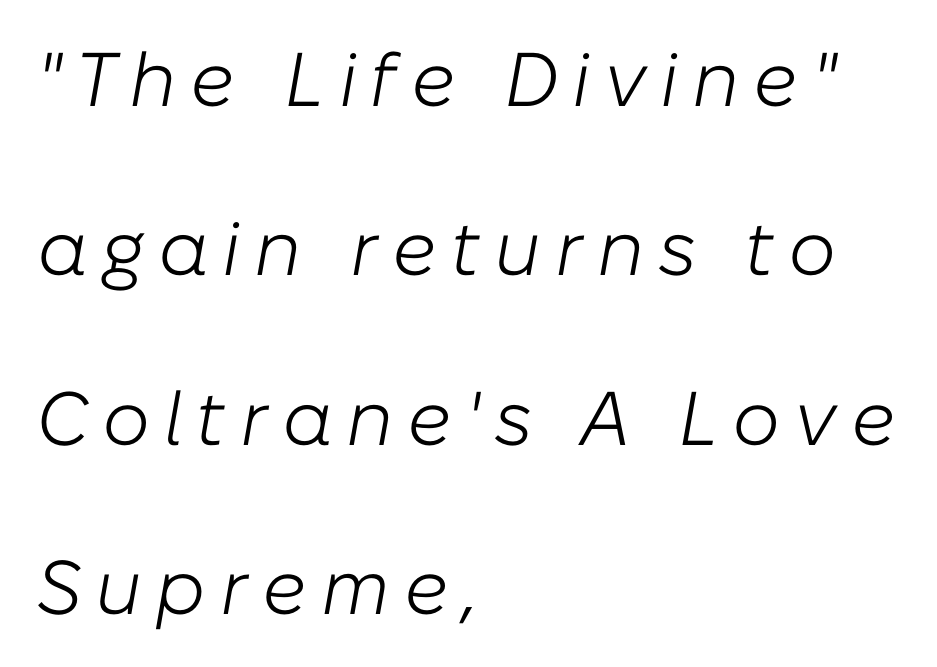
The image shows 76 px light type, italic (leaning right); set left-aligned, loose line spacing (2.23x), not underlined; low stroke contrast and a medium x-height.
